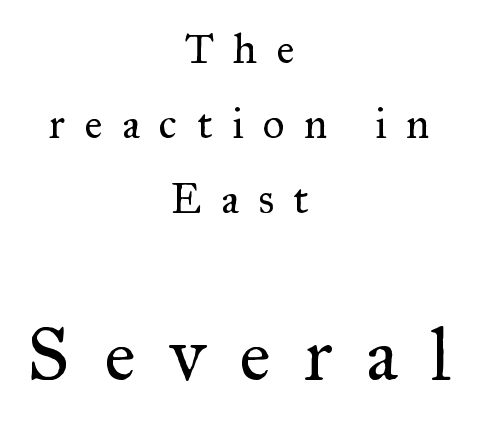
{"serif": "yes", "italic": "no", "bold": "no", "weight": "regular", "width": "normal", "stroke_contrast": "medium", "x_height": "small", "monospaced": "no", "underline": "no", "align": "center", "line_spacing_ratio": 1.75, "letter_spacing": "wide", "letter_spacing_em": 0.45, "larger_block": "second", "size_ratio": 1.74, "glyph_px": 75}
